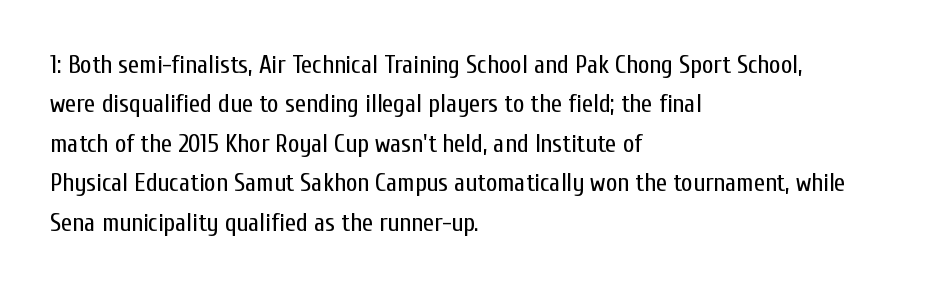
This block has exactly the height ordinary leading produces. Heft: none added — not bold. The face used here is rendered with its standard letterfit. Horizontally, the lines are justified to the leading edge only.
